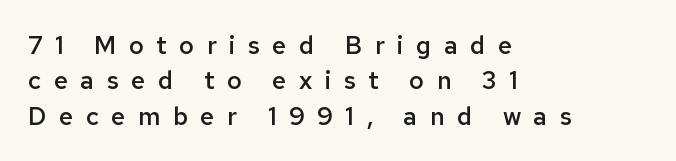
{"italic": "no", "bold": "semi", "underline": "no", "align": "left", "line_spacing": "normal", "line_spacing_ratio": 1.42, "letter_spacing": "wide", "letter_spacing_em": 0.5, "glyph_px": 25}
